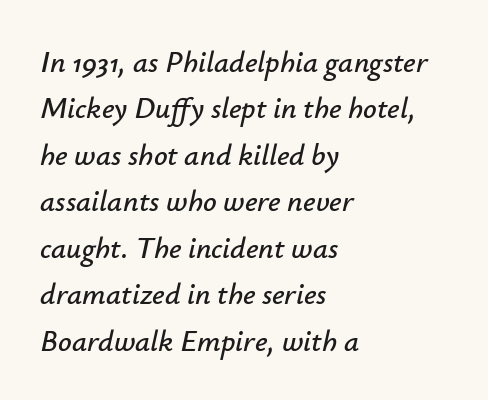
The image shows 30 px text type, italic (leaning right); set left-aligned, normal line spacing (1.55x), normal letter spacing, not underlined; low stroke contrast and a small x-height.
